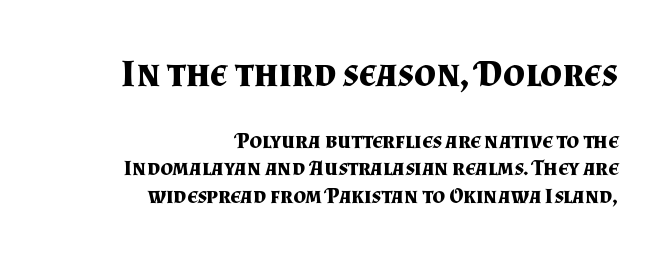
Each letter keeps its own natural width here, so spacing adapts to shape. Here the first block reads like a headline and the second like body copy. Type without underlining. Whoever set this chose a conventional vertical rhythm. A dark, heavy texture on the line: the type is bold. These lines are composed in type with serifs.
